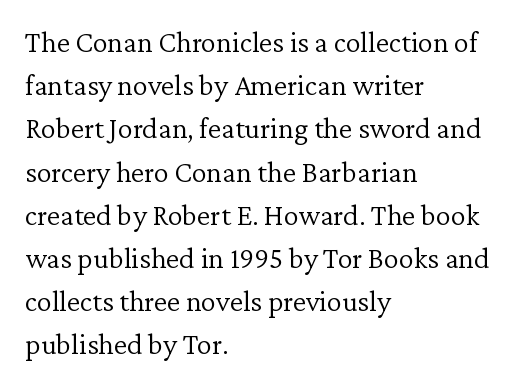
The image shows 30 px light serif type, upright; set left-aligned, normal line spacing (1.44x), normal letter spacing, not underlined; low stroke contrast and a medium x-height.
